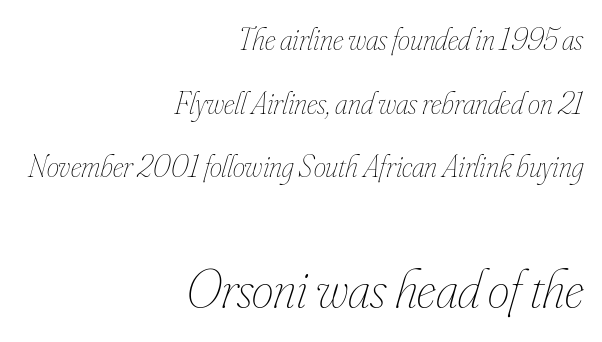
Q: Is the text bold? A: No.
Q: Is the text italic (slanted)? A: Yes, it leans right by about 16 degrees.
Q: Is the text underlined? A: No.
Q: How is the paragraph aligned? A: Right-aligned.
Q: Is the spacing between letters normal or unusually wide? A: Normal.
Q: Is the spacing between lines tight, normal or loose? A: Loose.
Q: Which block of text is set in a larger size, the first (top) or the second (bottom)? A: The second (bottom) one.
Q: Width (condensed, normal, or wide)? A: Condensed.
Q: Stroke contrast? A: Low.
Q: x-height? A: Small.
Q: Monospaced? A: No.
